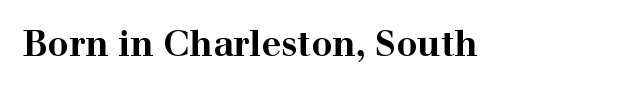
The image shows 35 px bold, wide serif type, upright; set normal letter spacing, not underlined; high stroke contrast and a medium x-height.
